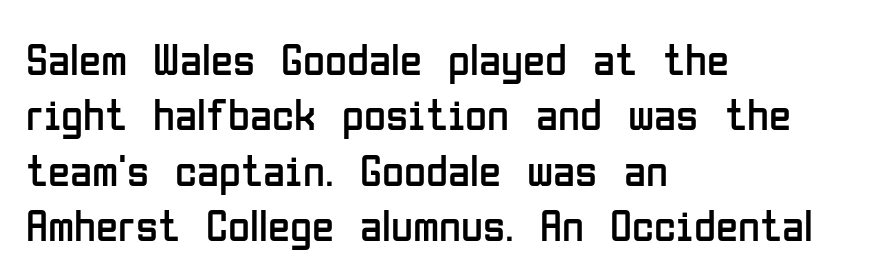
Students, note that the glyphs here touch the page at normal intervals. This is sans-serif lettering, the kind often seen on screens and signage. Caption: face not bold, strokes unweighted. The setting favours the left margin, as ordinary paragraphs usually do. The axis of the letterforms is exactly vertical. Proportional: the letters do not fall into vertical columns.
